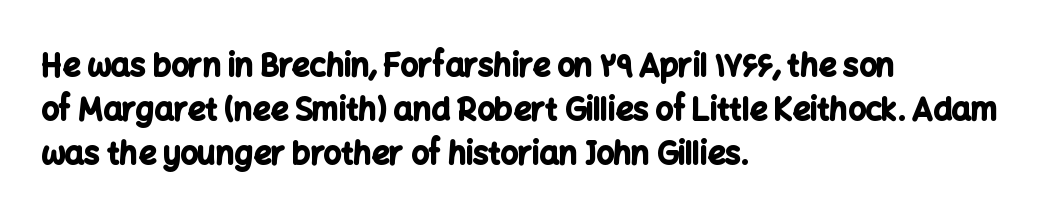
Q: Is the text bold? A: Yes.
Q: Is the text italic (slanted)? A: No, it is upright.
Q: Is the typeface a serif or a sans-serif typeface? A: Sans-serif.
Q: Is the text underlined? A: No.
Q: How is the paragraph aligned? A: Left-aligned.
Q: Is the spacing between letters normal or unusually wide? A: Normal.
Q: Is the spacing between lines tight, normal or loose? A: Normal.
Q: Width (condensed, normal, or wide)? A: Normal.
Q: Stroke contrast? A: Low.
Q: x-height? A: Medium.
Q: Monospaced? A: No.
